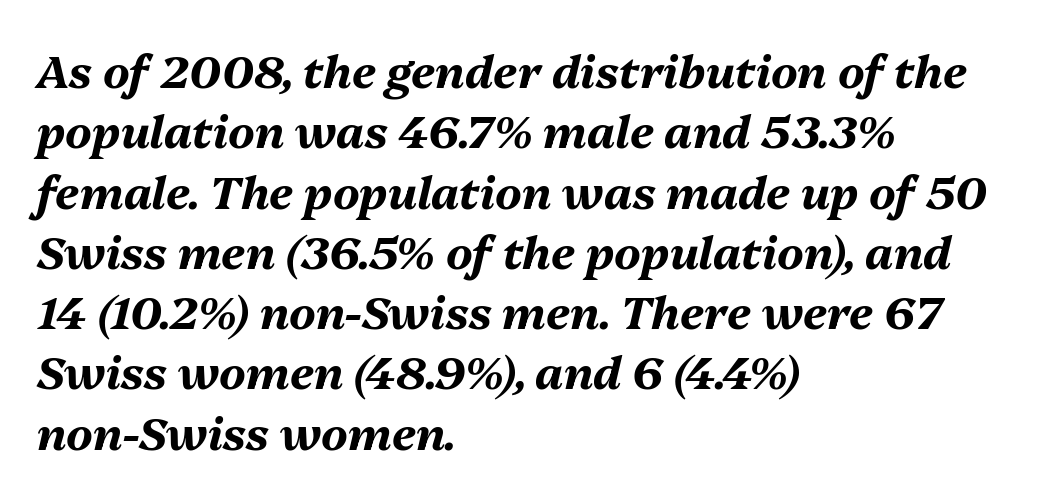
The image shows 45 px bold type, italic (leaning right); set left-aligned, normal line spacing (1.34x), normal letter spacing, not underlined; medium stroke contrast and a medium x-height.
